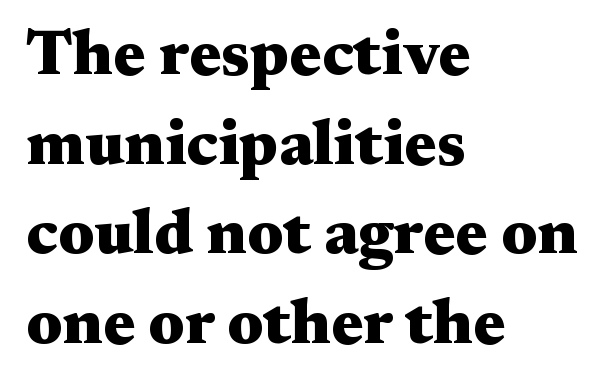
Q: Is the text bold? A: Yes.
Q: Is the text italic (slanted)? A: No, it is upright.
Q: Is the typeface a serif or a sans-serif typeface? A: Serif.
Q: Is the text underlined? A: No.
Q: How is the paragraph aligned? A: Left-aligned.
Q: Is the spacing between letters normal or unusually wide? A: Normal.
Q: Is the spacing between lines tight, normal or loose? A: Normal.
Q: Width (condensed, normal, or wide)? A: Wide.
Q: Stroke contrast? A: Medium.
Q: x-height? A: Medium.
Q: Monospaced? A: No.
